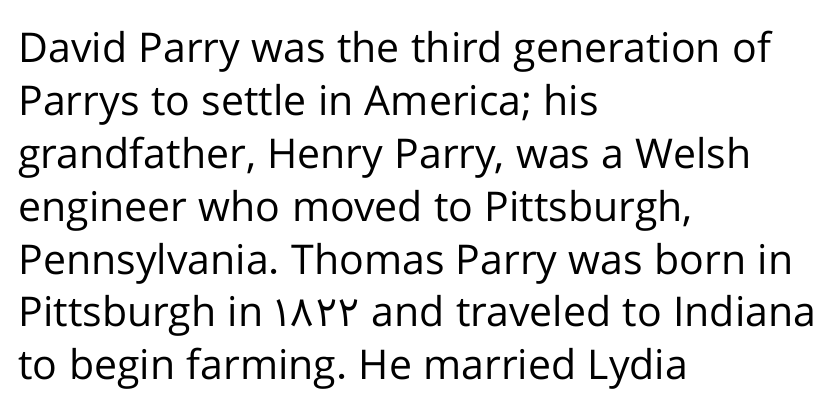
The image shows 41 px regular-weight sans-serif type, upright; set left-aligned, normal line spacing (1.29x), normal letter spacing, not underlined; low stroke contrast and a medium x-height.
